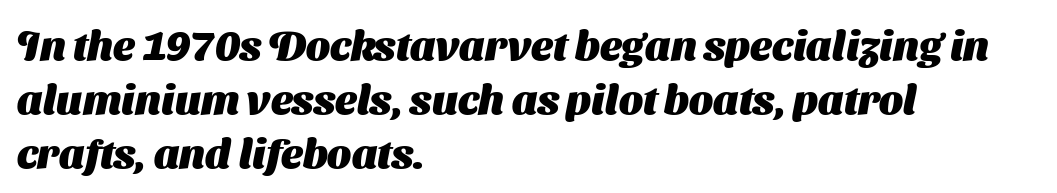
{"serif": "no", "bold": "yes", "weight": "heavy", "width": "normal", "stroke_contrast": "medium", "x_height": "medium", "monospaced": "no", "underline": "no", "align": "left", "line_spacing": "normal", "line_spacing_ratio": 1.28, "letter_spacing": "normal", "letter_spacing_em": 0.0, "glyph_px": 42}
